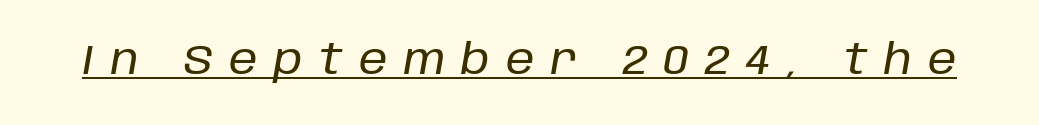
{"italic": "yes", "lean": "right", "slant_degrees": 10, "width": "normal", "stroke_contrast": "low", "x_height": "large", "monospaced": "no", "underline": "yes", "letter_spacing": "wide", "letter_spacing_em": 0.4, "glyph_px": 41}
